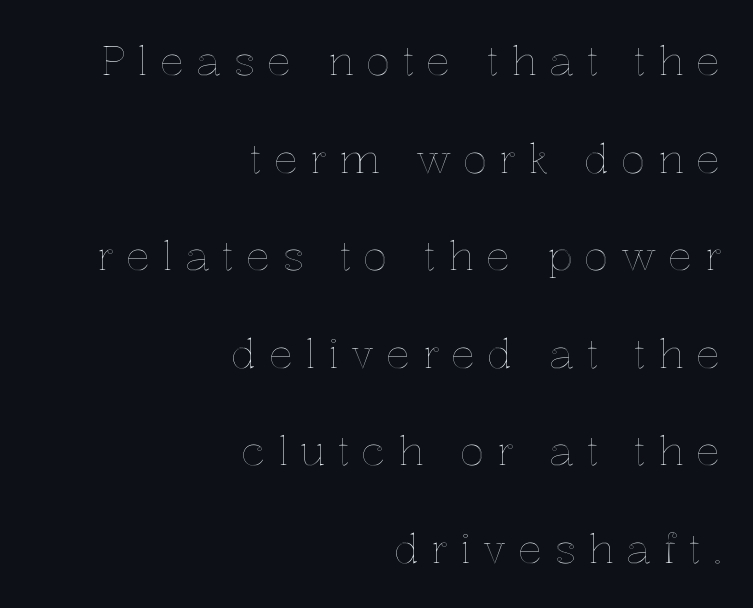
Designer's note — italics off, roman on. The letters are spread apart with noticeably loose tracking. This sample is right-justified, so line beginnings fall wherever the words allow. Each letter keeps its own natural width here, so spacing adapts to shape.
